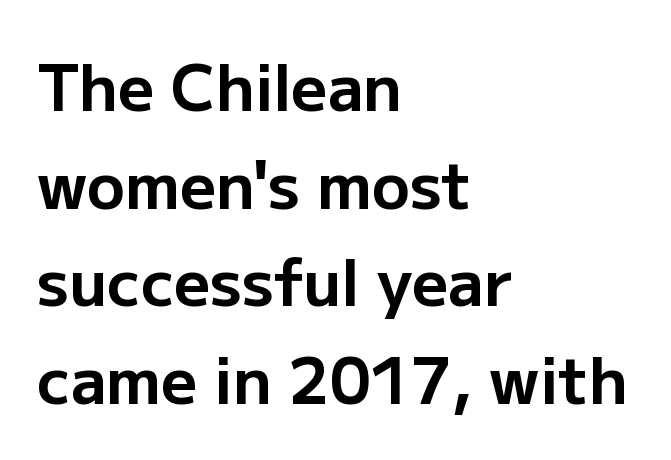
The image shows 63 px bold sans-serif type, upright; set left-aligned, normal line spacing (1.55x), normal letter spacing, not underlined; low stroke contrast and a medium x-height.
